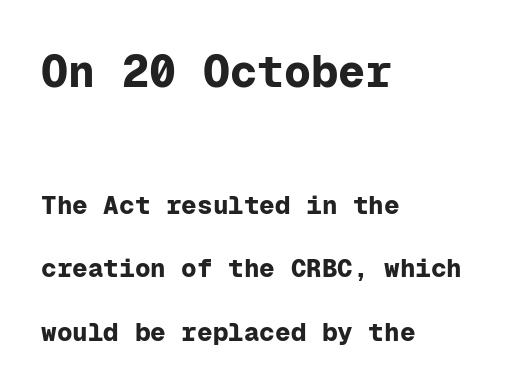
{"serif": "no", "italic": "no", "bold": "yes", "weight": "bold", "width": "normal", "stroke_contrast": "low", "x_height": "medium", "monospaced": "yes", "underline": "no", "align": "left", "line_spacing": "loose", "line_spacing_ratio": 2.44, "letter_spacing": "normal", "letter_spacing_em": 0.0, "larger_block": "first", "size_ratio": 1.73, "glyph_px": 45}
